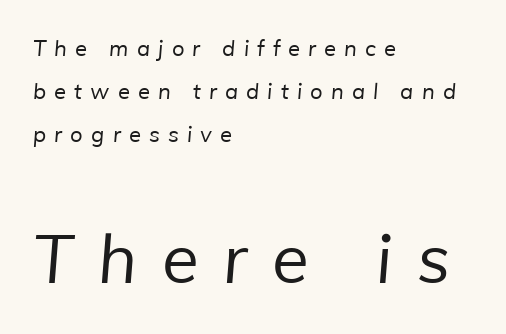
Descenders hang freely into open space. Serifs: no, the terminals of the letterforms are clean. This sample uses expanded letter spacing, leaving extra air between glyphs. The letters advance in unequal steps, a hallmark of proportional type.
